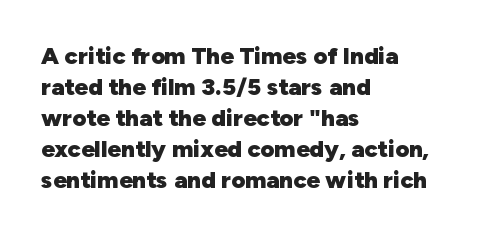
If you measured baseline to baseline, you'd find a middling distance. The specimen reads as upright at a glance. Glyph-to-glyph distance matches everyday printed text. Heavy, bold letterforms. Each row of text sits above clean, open space.
